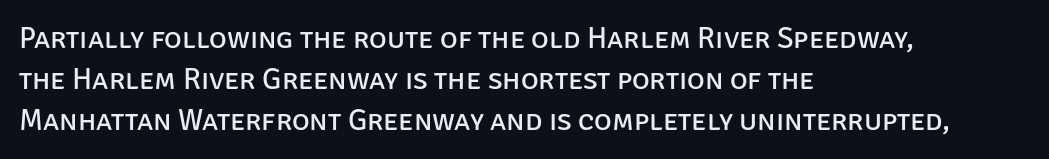
Q: Is the text bold? A: No.
Q: Is the text italic (slanted)? A: No, it is upright.
Q: Is the typeface a serif or a sans-serif typeface? A: Sans-serif.
Q: Is the text underlined? A: No.
Q: How is the paragraph aligned? A: Left-aligned.
Q: Is the spacing between letters normal or unusually wide? A: Normal.
Q: Is the spacing between lines tight, normal or loose? A: Normal.
Q: Width (condensed, normal, or wide)? A: Normal.
Q: Stroke contrast? A: Low.
Q: x-height? A: Large.
Q: Monospaced? A: No.
